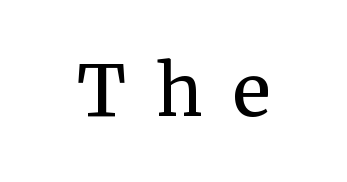
Q: Is the text bold? A: No.
Q: Is the text italic (slanted)? A: No, it is upright.
Q: Is the typeface a serif or a sans-serif typeface? A: Serif.
Q: Is the text underlined? A: No.
Q: Is the spacing between letters normal or unusually wide? A: Unusually wide.
Q: Width (condensed, normal, or wide)? A: Normal.
Q: Stroke contrast? A: Medium.
Q: x-height? A: Medium.
Q: Monospaced? A: No.
